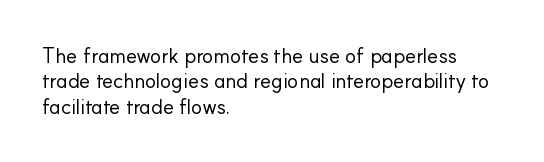
{"italic": "no", "bold": "no", "underline": "no", "align": "left", "line_spacing_ratio": 1.21, "letter_spacing": "normal", "letter_spacing_em": 0.0, "glyph_px": 21}
